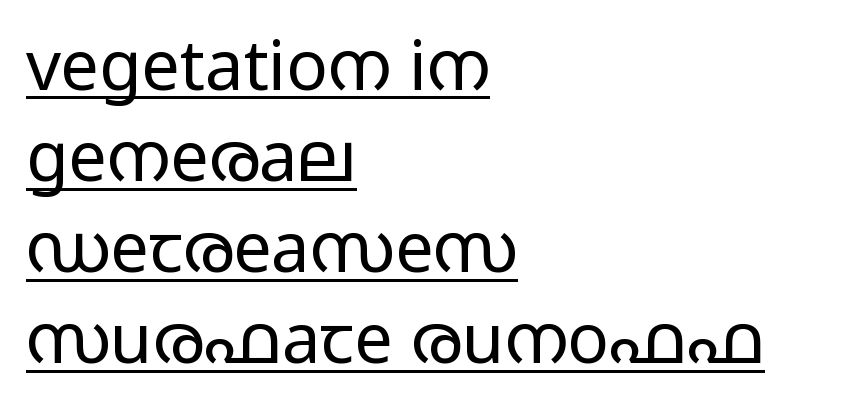
The lettering holds an erect, upright posture throughout. Varying glyph widths throughout — classic text-font behaviour. The paragraph shown leans on its left margin. A continuous stroke trails under the words, as in a hyperlink.
